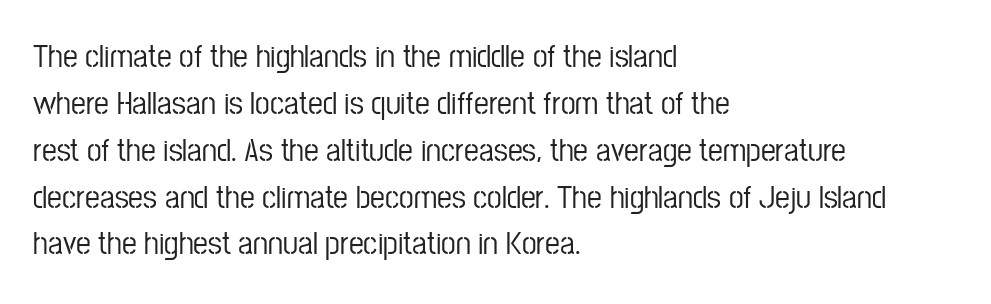
Q: Is the text italic (slanted)? A: No, it is upright.
Q: Is the typeface a serif or a sans-serif typeface? A: Sans-serif.
Q: Is the text underlined? A: No.
Q: How is the paragraph aligned? A: Left-aligned.
Q: Is the spacing between letters normal or unusually wide? A: Normal.
Q: Is the spacing between lines tight, normal or loose? A: Normal.
Q: Width (condensed, normal, or wide)? A: Condensed.
Q: Stroke contrast? A: Low.
Q: x-height? A: Medium.
Q: Monospaced? A: No.
